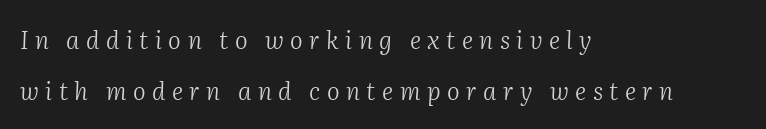
{"italic": "yes", "lean": "right", "slant_degrees": 2, "bold": "no", "underline": "no", "align": "left", "line_spacing": "loose", "line_spacing_ratio": 2.14, "letter_spacing": "wide", "letter_spacing_em": 0.27, "glyph_px": 24}
